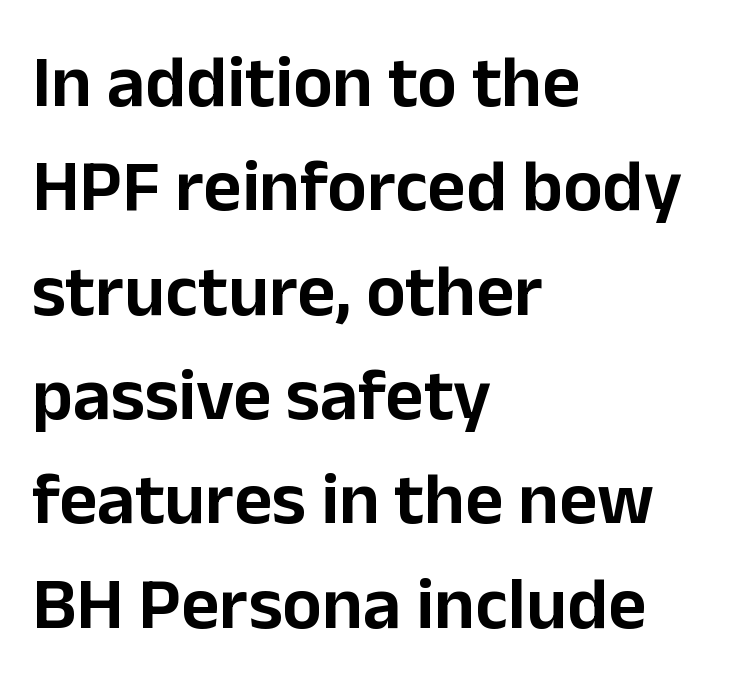
{"serif": "no", "italic": "no", "width": "normal", "stroke_contrast": "low", "x_height": "medium", "monospaced": "no", "underline": "no", "align": "left", "line_spacing": "normal", "line_spacing_ratio": 1.41, "letter_spacing": "normal", "letter_spacing_em": 0.0, "glyph_px": 74}
